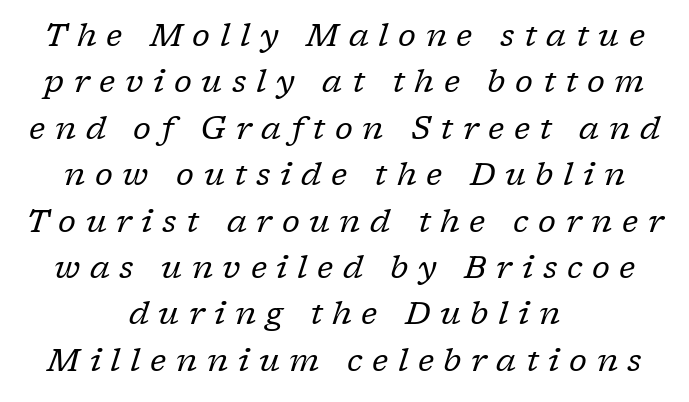
The passage shown is typed in a proportional face where columns would drift. The space directly below the letters is spotless. These lines are composed in type with serifs. Honestly, the letter spacing is so wide it's the main thing you notice.
